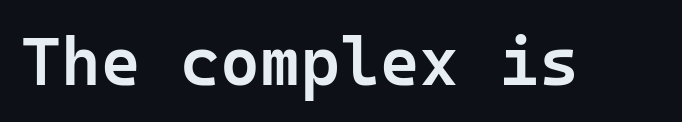
Q: Is the text bold? A: Semi-bold.
Q: Is the text italic (slanted)? A: No, it is upright.
Q: Is the typeface a serif or a sans-serif typeface? A: Sans-serif.
Q: Is the text underlined? A: No.
Q: Is the spacing between letters normal or unusually wide? A: Normal.
Q: Width (condensed, normal, or wide)? A: Normal.
Q: Stroke contrast? A: Low.
Q: x-height? A: Medium.
Q: Monospaced? A: Yes.
